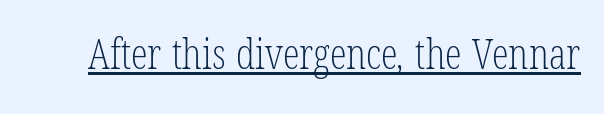
Has an underline been added? It has. The passage shown is typed in a proportional face where columns would drift. A serif font was chosen for this passage. Nothing heavy about these letters — not bold at all.
